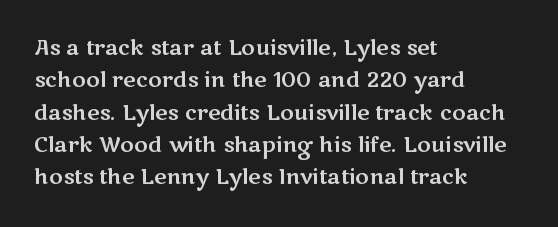
Q: Is the text italic (slanted)? A: No, it is upright.
Q: Is the text underlined? A: No.
Q: How is the paragraph aligned? A: Left-aligned.
Q: Is the spacing between letters normal or unusually wide? A: Normal.
Q: Is the spacing between lines tight, normal or loose? A: Normal.
